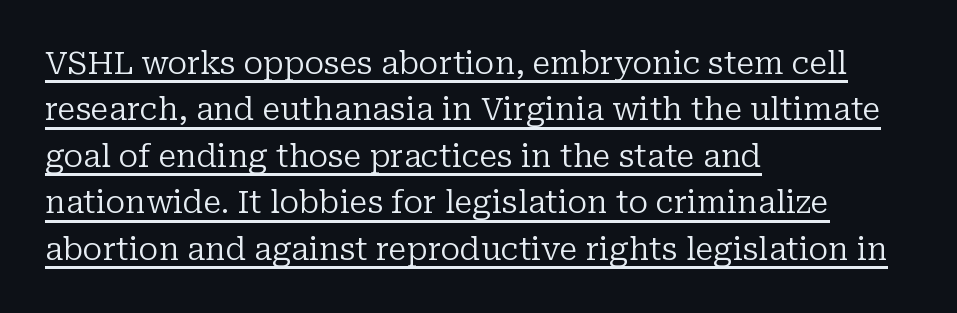
{"serif": "yes", "italic": "no", "bold": "no", "weight": "regular", "width": "normal", "stroke_contrast": "low", "x_height": "medium", "monospaced": "no", "underline": "yes", "align": "left", "line_spacing": "normal", "line_spacing_ratio": 1.5, "letter_spacing": "normal", "letter_spacing_em": 0.0, "glyph_px": 31}
